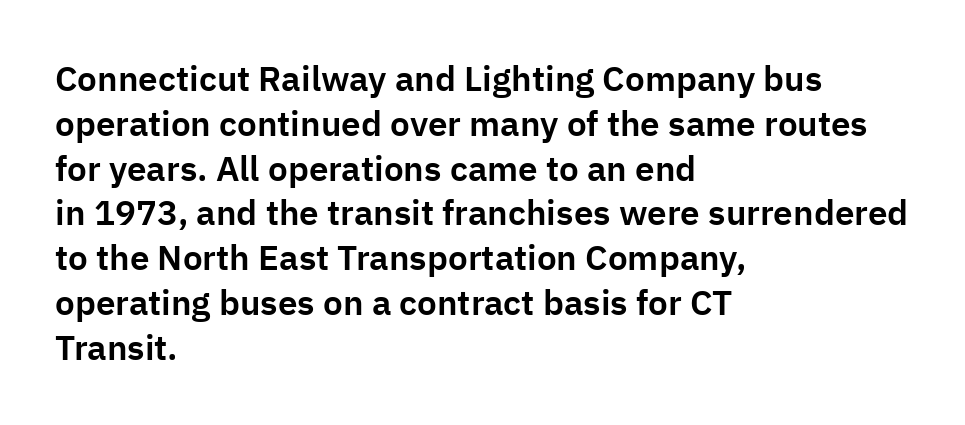
The image shows 35 px sans-serif type, upright; set left-aligned, normal line spacing (1.28x), normal letter spacing, not underlined; low stroke contrast and a medium x-height.
